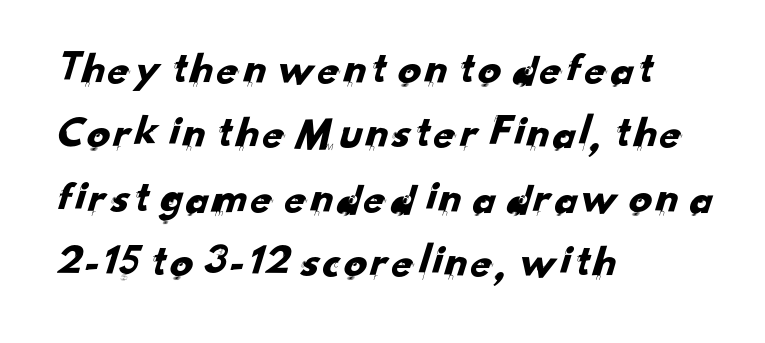
{"serif": "no", "width": "normal", "stroke_contrast": "low", "x_height": "small", "monospaced": "no", "underline": "no", "align": "left", "line_spacing": "normal", "line_spacing_ratio": 1.4, "letter_spacing": "normal", "letter_spacing_em": 0.0, "glyph_px": 46}
